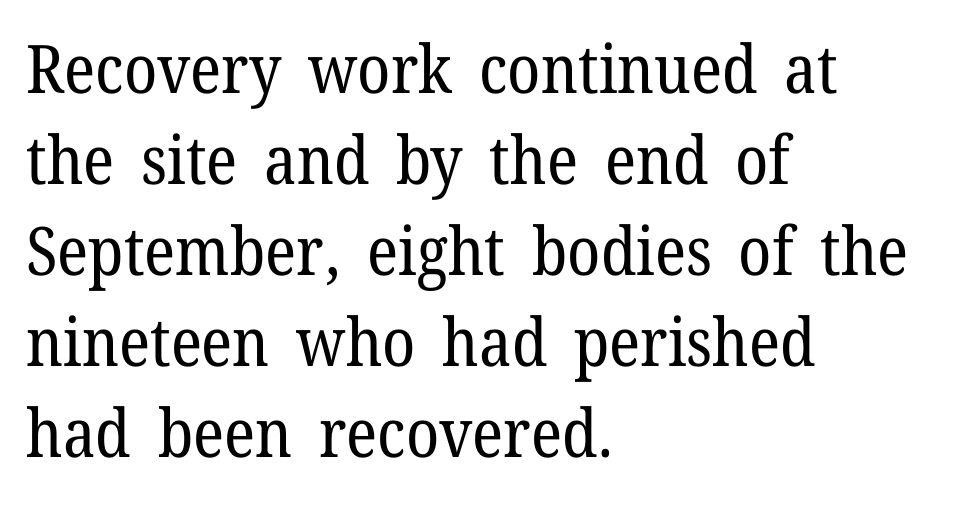
The paragraph has a hard left edge and a soft right edge. The passage shown is typed in a proportional face where columns would drift. Rows of type keep a routine distance in the vertical direction. The line texture is even and compact thanks to regular tracking. Style check: upright.
